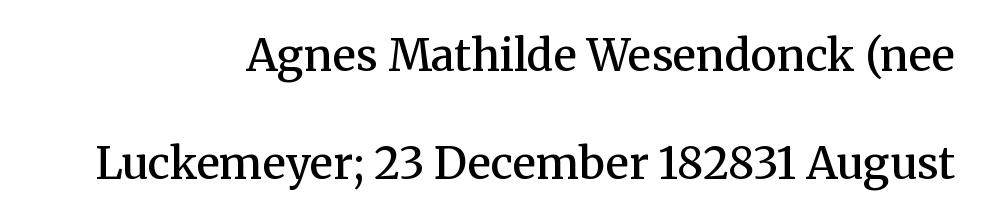
The image shows 44 px semibold serif type, upright; set right-aligned, loose line spacing (2.46x), normal letter spacing, not underlined; medium stroke contrast and a medium x-height.
